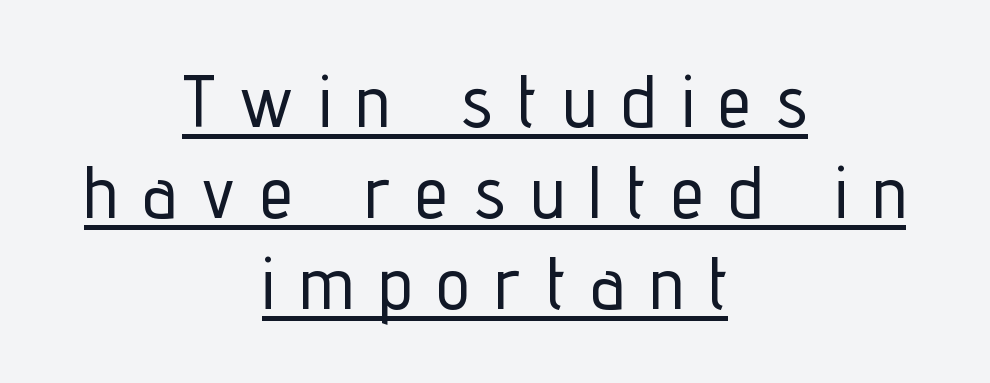
These characters rest on top of a visible drawn line. The face used here is proportionally spaced, like ordinary book or web type. The setting favours the middle, as headings and verse often do. This is the regular roman posture of the typeface.
